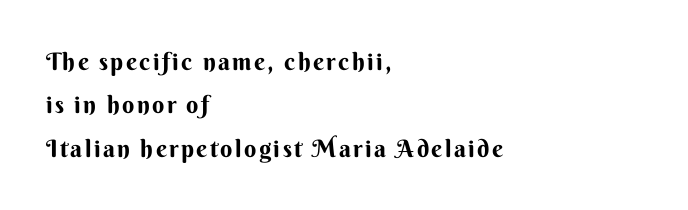
Q: Is the text italic (slanted)? A: No, it is upright.
Q: Is the text underlined? A: No.
Q: How is the paragraph aligned? A: Left-aligned.
